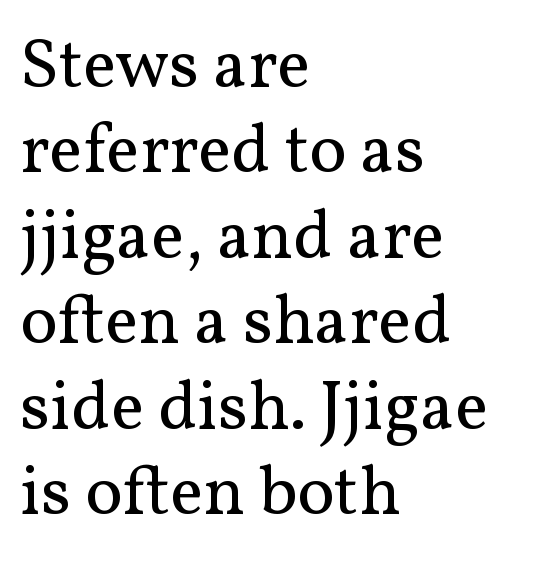
Alignment: flush left. A typesetter would mark this as roman, not italic. Spacing verdict: proportional, widths tailored to each character. Caption: standard tracking, unaltered.
